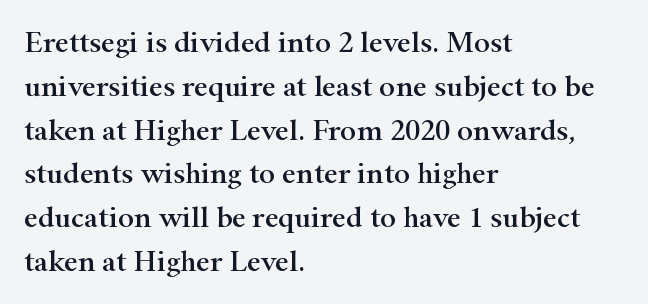
Q: Is the text italic (slanted)? A: No, it is upright.
Q: Is the typeface a serif or a sans-serif typeface? A: Serif.
Q: Is the text underlined? A: No.
Q: How is the paragraph aligned? A: Left-aligned.
Q: Is the spacing between letters normal or unusually wide? A: Normal.
Q: Is the spacing between lines tight, normal or loose? A: Normal.
Q: Width (condensed, normal, or wide)? A: Wide.
Q: Stroke contrast? A: High.
Q: x-height? A: Small.
Q: Monospaced? A: No.
